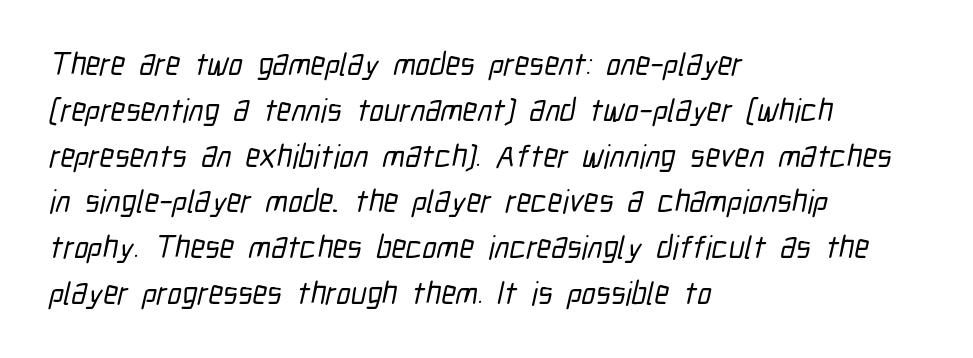
{"serif": "no", "width": "condensed", "stroke_contrast": "low", "x_height": "medium", "monospaced": "no", "underline": "no", "align": "left", "line_spacing": "normal", "line_spacing_ratio": 1.43, "letter_spacing": "normal", "letter_spacing_em": 0.0, "glyph_px": 32}
